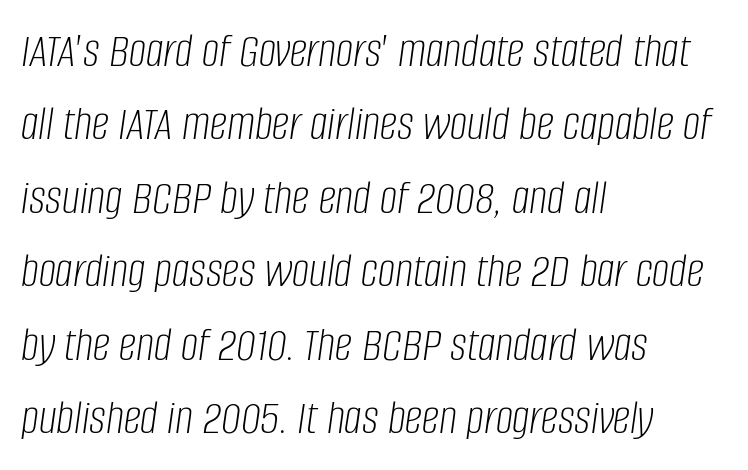
{"italic": "yes", "lean": "right", "slant_degrees": 8, "bold": "no", "weight": "light", "width": "condensed", "stroke_contrast": "low", "x_height": "large", "monospaced": "no", "underline": "no", "align": "left", "line_spacing": "normal", "line_spacing_ratio": 1.5, "letter_spacing": "normal", "letter_spacing_em": 0.0, "glyph_px": 49}
